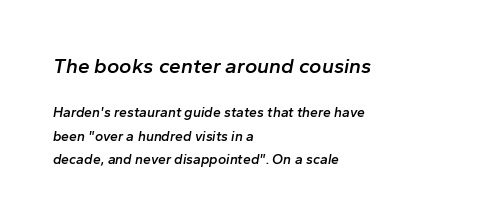
{"italic": "yes", "lean": "right", "slant_degrees": 10, "bold": "semi", "underline": "no", "align": "left", "line_spacing": "normal", "line_spacing_ratio": 1.65, "letter_spacing": "normal", "letter_spacing_em": 0.0, "larger_block": "first", "size_ratio": 1.5, "glyph_px": 21}
